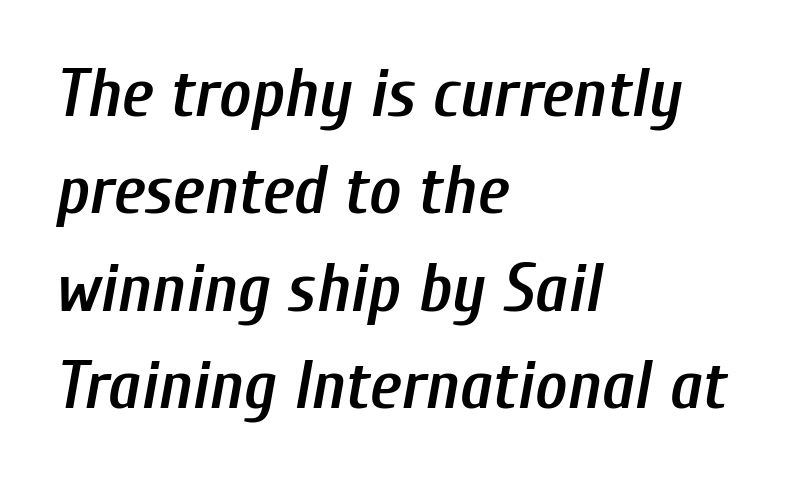
{"italic": "yes", "lean": "right", "slant_degrees": 10, "bold": "semi", "weight": "semibold", "width": "condensed", "stroke_contrast": "low", "x_height": "medium", "monospaced": "no", "underline": "no", "align": "left", "line_spacing": "normal", "line_spacing_ratio": 1.41, "letter_spacing": "normal", "letter_spacing_em": 0.0, "glyph_px": 69}
